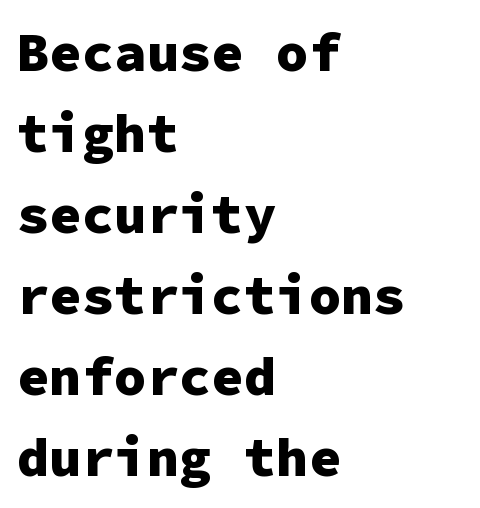
The image shows 54 px heavy sans-serif type, upright, monospaced; set left-aligned, normal line spacing (1.5x), normal letter spacing, not underlined; low stroke contrast and a medium x-height.
